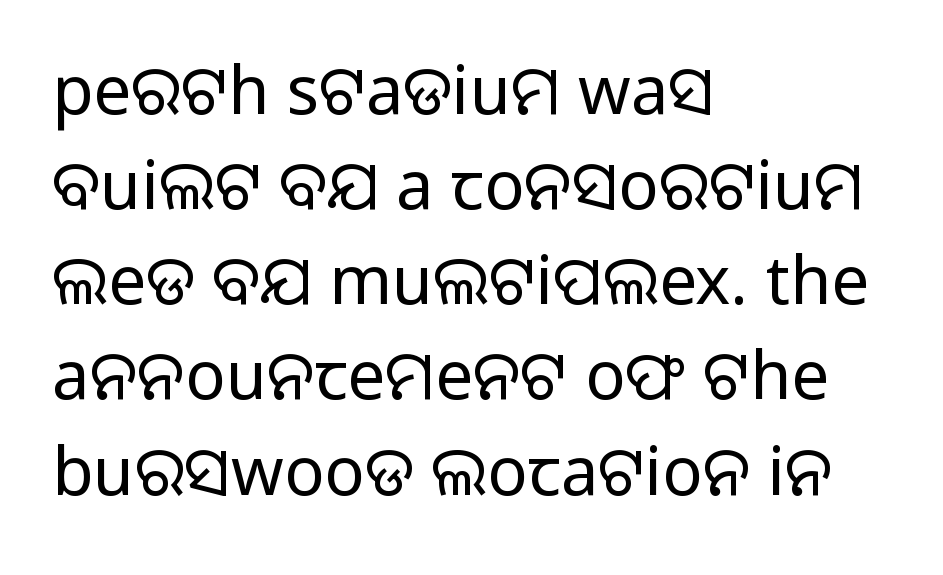
The image shows 67 px regular-weight sans-serif type, upright; set left-aligned, normal line spacing (1.42x), normal letter spacing, not underlined; low stroke contrast and a medium x-height.
